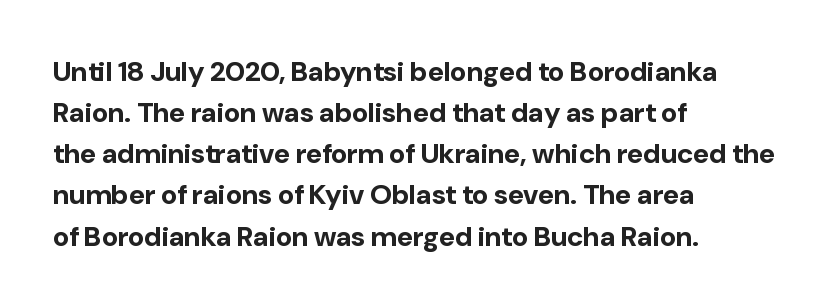
Serifs: no, the terminals of the letterforms are clean. Thick stems and heavy bowls — unmistakably bold. Italic? Not at all — the glyphs are vertical. Words appear dense and cohesive because spacing is normal. Underlining? Definitely not there.
